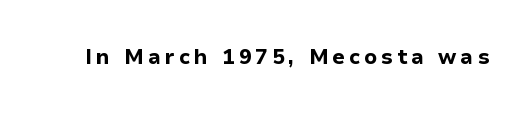
The image shows 21 px bold type, upright; set not underlined.
